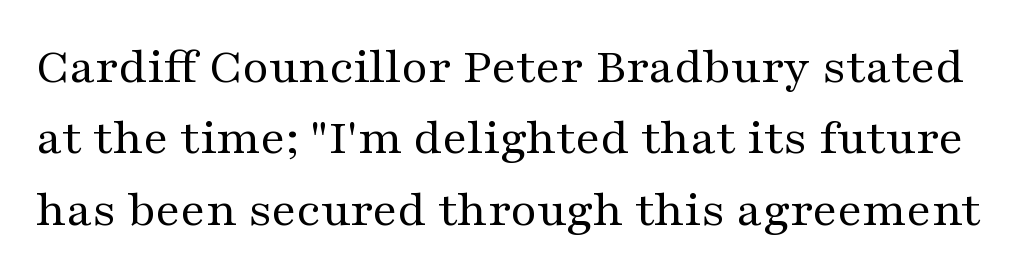
The image shows 51 px regular-weight, wide serif type, upright; set normal line spacing (1.4x), normal letter spacing, not underlined; medium stroke contrast and a medium x-height.
